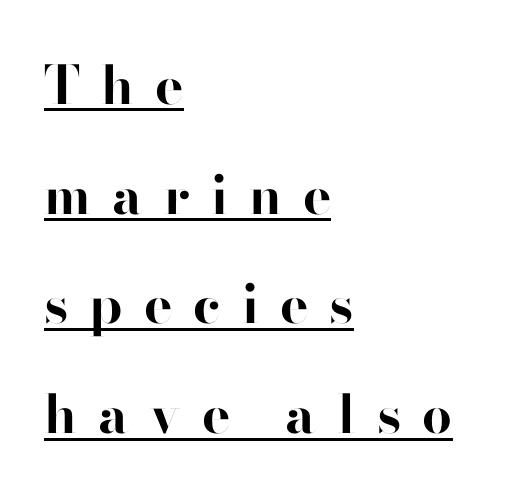
Q: Is the text bold? A: Yes.
Q: Is the text italic (slanted)? A: No, it is upright.
Q: Is the typeface a serif or a sans-serif typeface? A: Sans-serif.
Q: Is the text underlined? A: Yes.
Q: How is the paragraph aligned? A: Left-aligned.
Q: Is the spacing between letters normal or unusually wide? A: Unusually wide.
Q: Is the spacing between lines tight, normal or loose? A: Loose.
Q: Width (condensed, normal, or wide)? A: Normal.
Q: Stroke contrast? A: High.
Q: x-height? A: Small.
Q: Monospaced? A: No.
